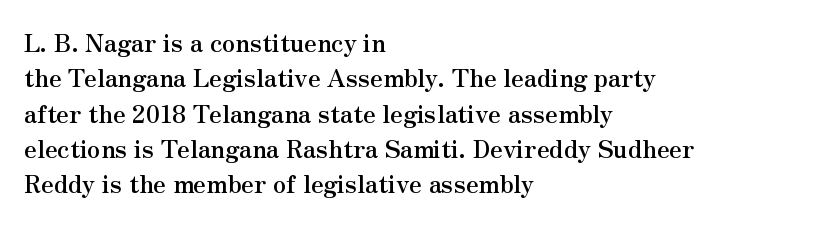
{"italic": "no", "bold": "yes", "underline": "no", "align": "left", "line_spacing": "normal", "line_spacing_ratio": 1.47, "letter_spacing": "normal", "letter_spacing_em": 0.0, "glyph_px": 24}
